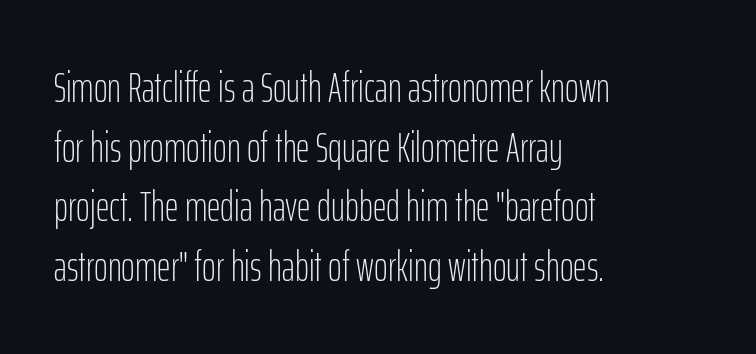
Q: Is the text bold? A: No.
Q: Is the text italic (slanted)? A: No, it is upright.
Q: Is the typeface a serif or a sans-serif typeface? A: Sans-serif.
Q: Is the text underlined? A: No.
Q: How is the paragraph aligned? A: Left-aligned.
Q: Is the spacing between letters normal or unusually wide? A: Normal.
Q: Is the spacing between lines tight, normal or loose? A: Normal.
Q: Width (condensed, normal, or wide)? A: Condensed.
Q: Stroke contrast? A: Low.
Q: x-height? A: Medium.
Q: Monospaced? A: No.
